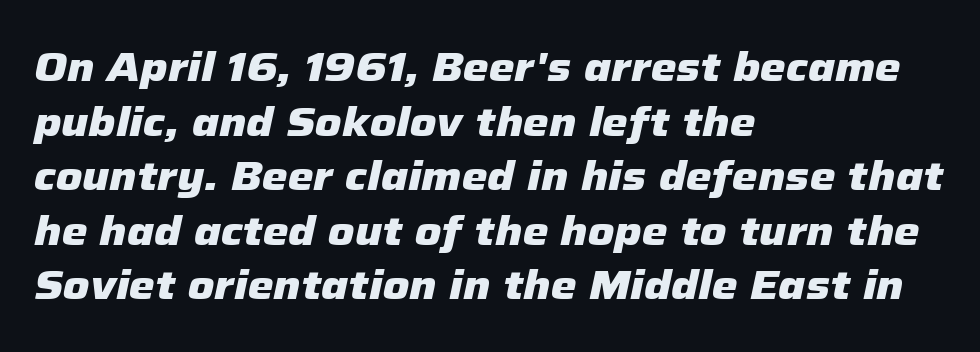
Beneath every word, the page is bare. In terms of posture, this sample is oblique. Is this a fixed-width face? No — the glyphs have proportional, varying widths. Heavy, bold letterforms. Leading matches the norm, producing a regular column.
